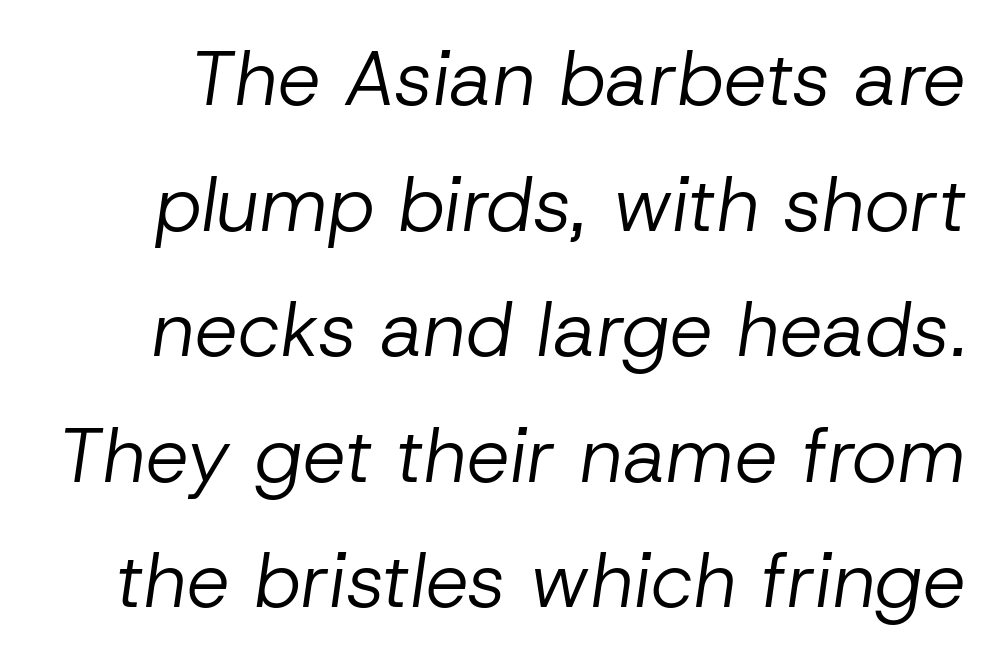
{"italic": "yes", "lean": "right", "slant_degrees": 8, "bold": "no", "weight": "regular", "width": "normal", "stroke_contrast": "low", "x_height": "medium", "monospaced": "no", "underline": "no", "line_spacing": "normal", "line_spacing_ratio": 1.63, "letter_spacing": "normal", "letter_spacing_em": 0.0, "glyph_px": 77}
